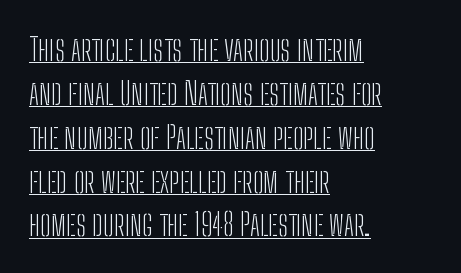
Q: Is the text bold? A: No.
Q: Is the text italic (slanted)? A: No, it is upright.
Q: Is the typeface a serif or a sans-serif typeface? A: Sans-serif.
Q: Is the text underlined? A: Yes.
Q: How is the paragraph aligned? A: Left-aligned.
Q: Is the spacing between letters normal or unusually wide? A: Normal.
Q: Is the spacing between lines tight, normal or loose? A: Normal.
Q: Width (condensed, normal, or wide)? A: Condensed.
Q: Stroke contrast? A: Low.
Q: x-height? A: Medium.
Q: Monospaced? A: No.
